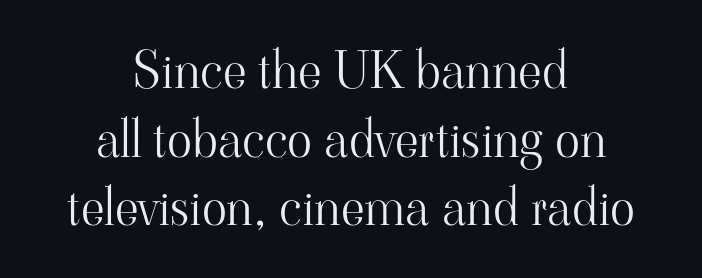
Caption: standard tracking, unaltered. Baseline-to-baseline distance is the conventional proportion of letter height. No heavy texture on the line: the type isn't bold. It's the straight-up-and-down kind of type. These lines are rendered in a variable-pitch font.
